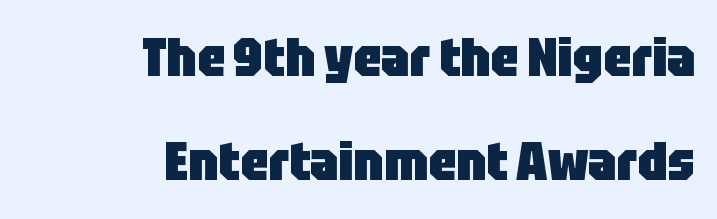
{"serif": "no", "italic": "no", "bold": "yes", "weight": "heavy", "width": "condensed", "stroke_contrast": "low", "x_height": "large", "monospaced": "no", "underline": "no", "align": "right", "line_spacing": "loose", "line_spacing_ratio": 1.92, "letter_spacing": "normal", "letter_spacing_em": 0.0, "glyph_px": 54}
